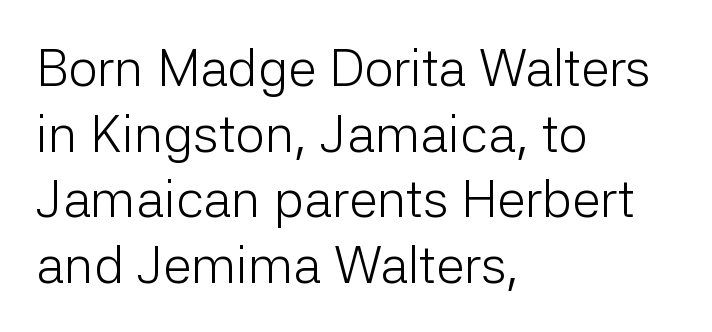
The image shows 52 px light sans-serif type, upright; set left-aligned, normal line spacing (1.26x), normal letter spacing, not underlined; low stroke contrast and a medium x-height.
